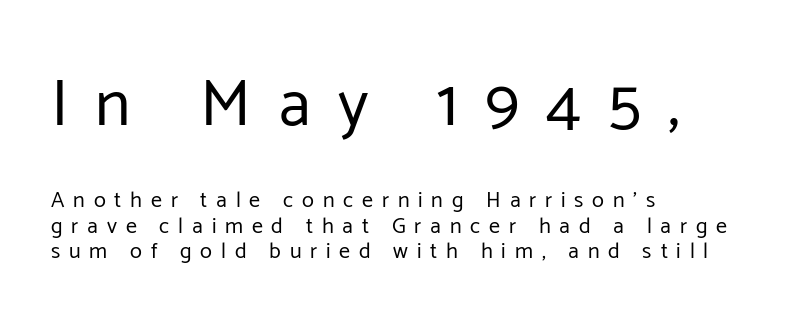
The image shows 67 px regular-weight sans-serif type, upright; set left-aligned, line spacing 1.16x, unusually wide letter spacing (+0.4 em), not underlined; the first (top) block is 3.05x larger; low stroke contrast and a medium x-height.
